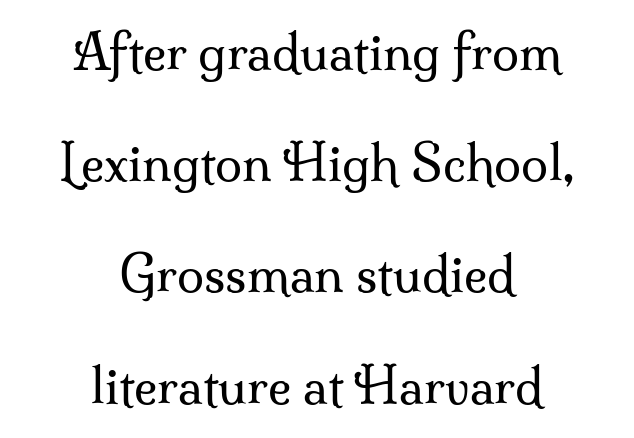
Q: Is the text bold? A: No.
Q: Is the text italic (slanted)? A: No, it is upright.
Q: Is the typeface a serif or a sans-serif typeface? A: Serif.
Q: Is the text underlined? A: No.
Q: How is the paragraph aligned? A: Centered.
Q: Is the spacing between letters normal or unusually wide? A: Normal.
Q: Is the spacing between lines tight, normal or loose? A: Loose.
Q: Width (condensed, normal, or wide)? A: Normal.
Q: Stroke contrast? A: Medium.
Q: x-height? A: Small.
Q: Monospaced? A: No.
